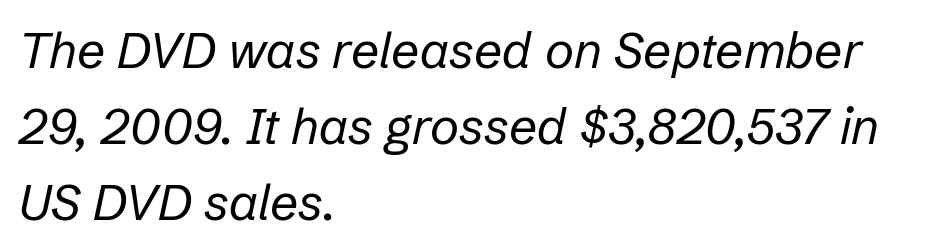
{"italic": "yes", "lean": "right", "slant_degrees": 12, "bold": "no", "weight": "regular", "width": "normal", "stroke_contrast": "low", "x_height": "medium", "monospaced": "no", "underline": "no", "align": "left", "line_spacing": "normal", "line_spacing_ratio": 1.52, "letter_spacing": "normal", "letter_spacing_em": 0.0, "glyph_px": 50}
